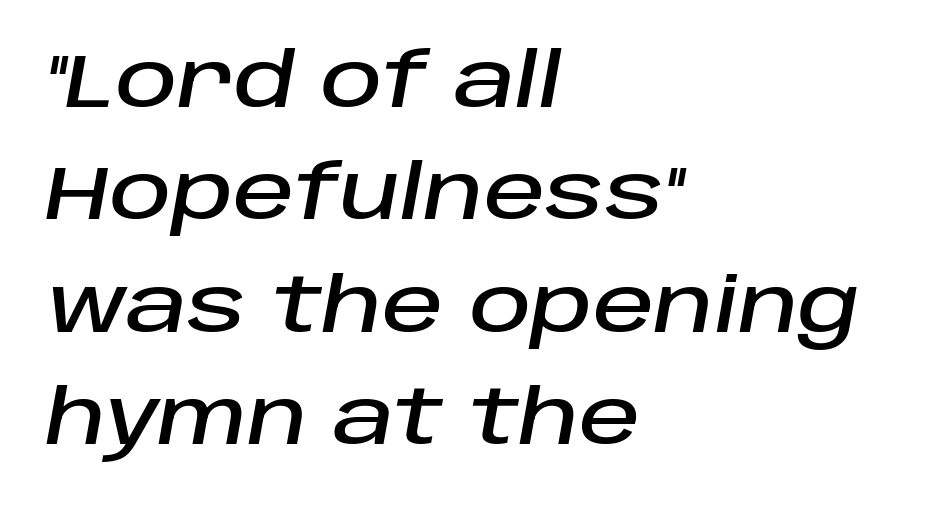
{"italic": "yes", "lean": "right", "slant_degrees": 10, "width": "normal", "stroke_contrast": "low", "x_height": "large", "monospaced": "no", "underline": "no", "align": "left", "line_spacing": "normal", "line_spacing_ratio": 1.48, "letter_spacing": "normal", "letter_spacing_em": 0.0, "glyph_px": 76}
